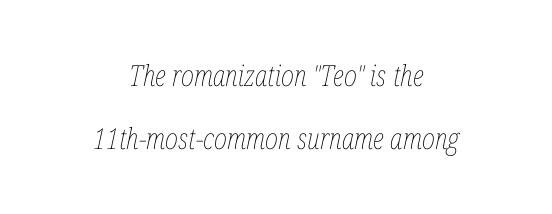
The passage shown is not underscored anywhere. The strokes carry an ordinary text weight at most. In terms of posture, this sample is oblique. Caption: standard tracking, unaltered. The setting favours the middle, as headings and verse often do.
